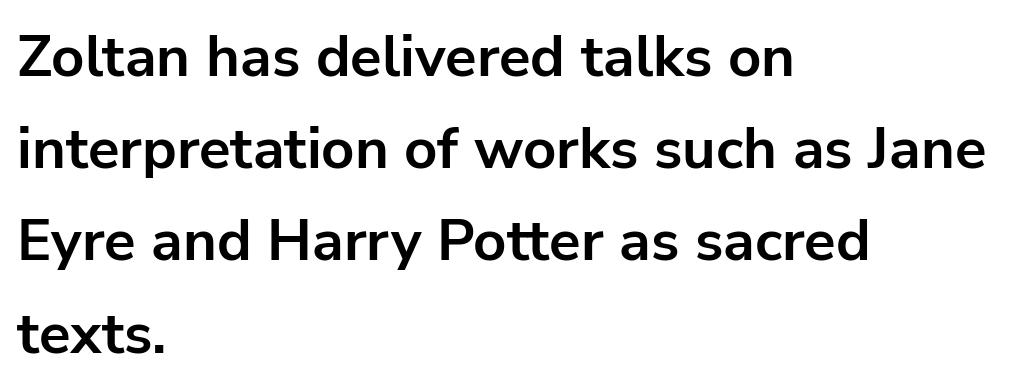
Is this a fixed-width face? No — the glyphs have proportional, varying widths. Short note: letters normally spaced. The passage shown is typeset with a sans-serif family. Designer's note — italics off, roman on. Reading down the block, your eye returns to a fixed left position each line. Type without underlining.
